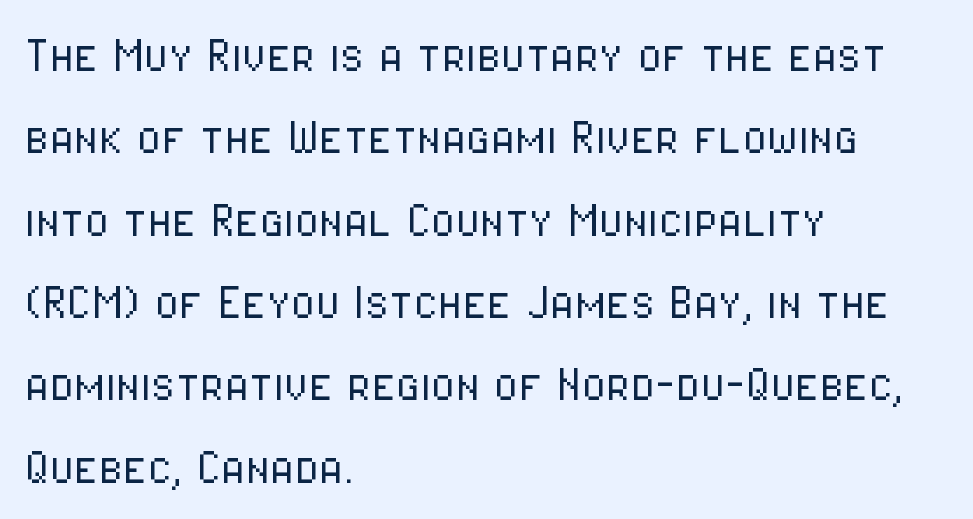
The image shows 56 px light, condensed sans-serif type, upright; set left-aligned, normal line spacing (1.47x), normal letter spacing, not underlined; low stroke contrast and a medium x-height.
